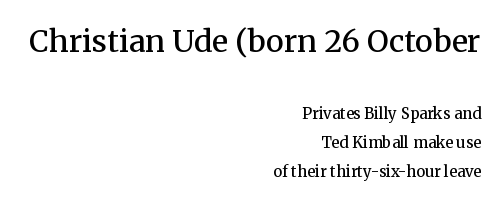
The image shows 30 px semibold serif type, upright; set right-aligned, loose line spacing (1.94x), normal letter spacing, not underlined; the first (top) block is 2.0x larger; medium stroke contrast and a medium x-height.
